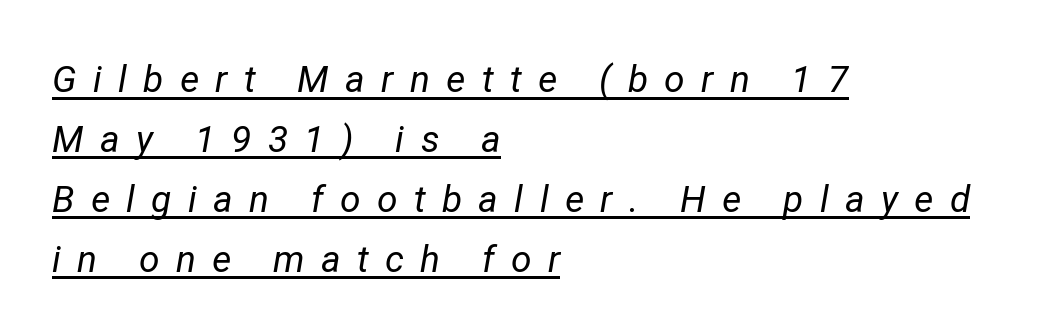
Rendered with sloped, italic letterforms. The lines are quadded left. Is there an underline? Yes — a line sits under the letters. Evenly set lines give the paragraph a standard silhouette. The font is comparable to plain body text, perhaps lighter.
